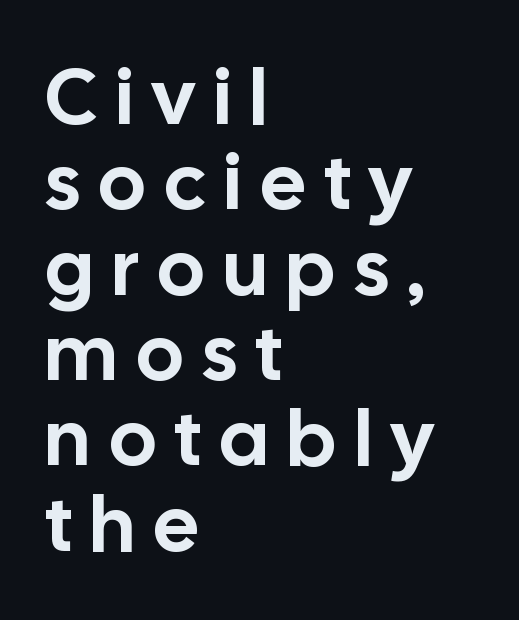
The image shows 79 px sans-serif type, upright; set left-aligned, tight line spacing (1.08x), unusually wide letter spacing (+0.24 em), not underlined; low stroke contrast and a medium x-height.
